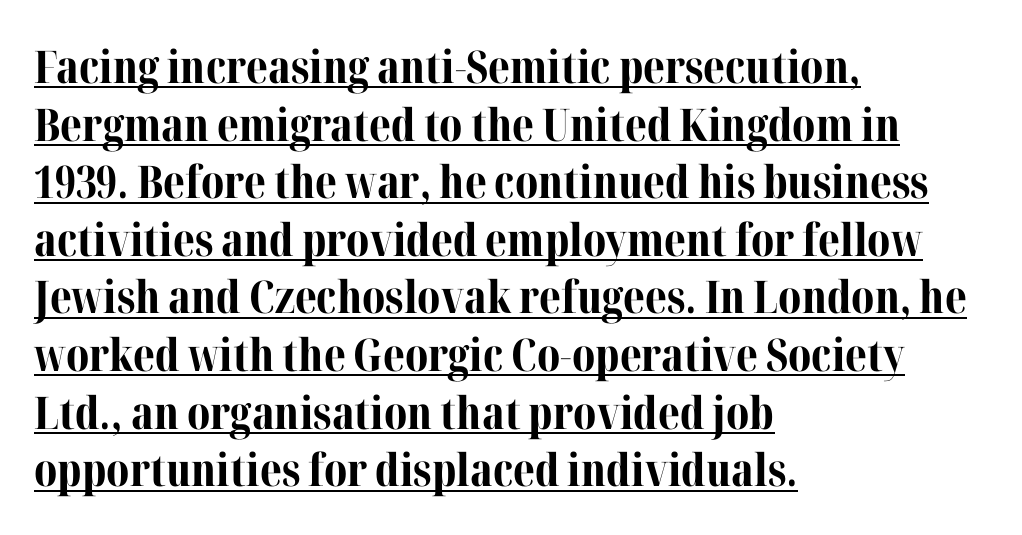
Q: Is the text bold? A: Yes.
Q: Is the text italic (slanted)? A: No, it is upright.
Q: Is the typeface a serif or a sans-serif typeface? A: Serif.
Q: Is the text underlined? A: Yes.
Q: How is the paragraph aligned? A: Left-aligned.
Q: Is the spacing between letters normal or unusually wide? A: Normal.
Q: Is the spacing between lines tight, normal or loose? A: Normal.
Q: Width (condensed, normal, or wide)? A: Normal.
Q: Stroke contrast? A: Medium.
Q: x-height? A: Medium.
Q: Monospaced? A: No.
